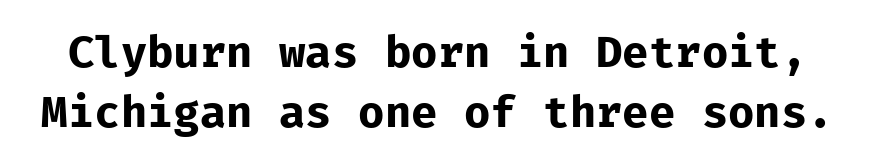
Does the lettering tilt? It doesn't — this is upright. Compared with typical paragraphs, the rows here are spaced about the same. The letters sit at their default tracking, neither squeezed nor spread. What kind of face is this? One without serifs — a sans.
